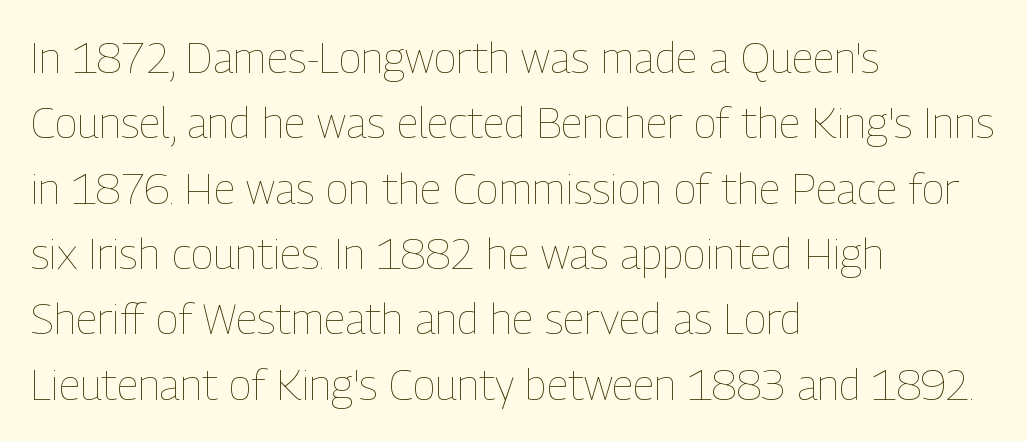
The image shows 43 px thin, condensed type, upright; set left-aligned, normal line spacing (1.52x), normal letter spacing, not underlined; low stroke contrast and a medium x-height.
